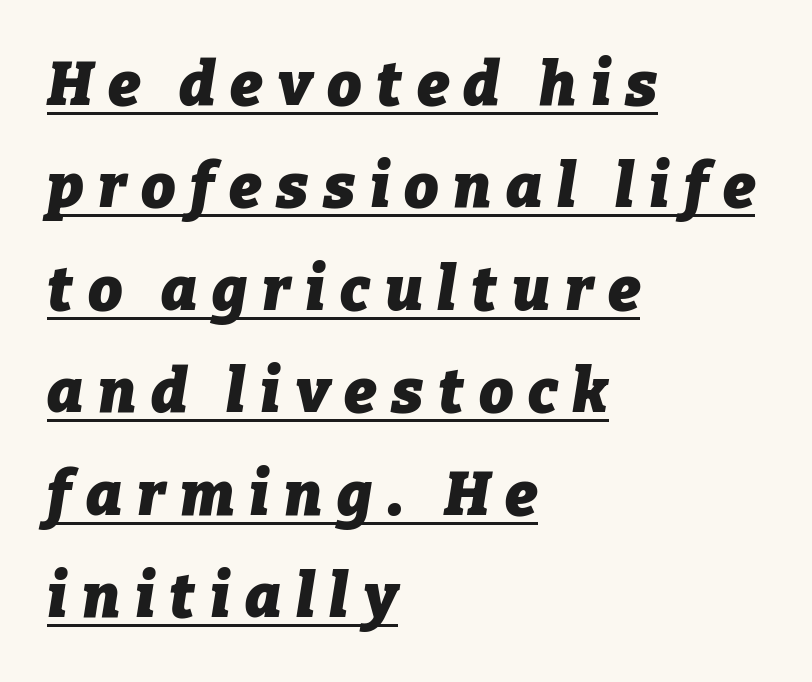
Look at the tracking — it's clearly loosened, letters drifting apart. Whoever set this chose a conventional vertical rhythm. In terms of posture, this sample is oblique. Do the characters align in a grid? No, the font is proportional.
